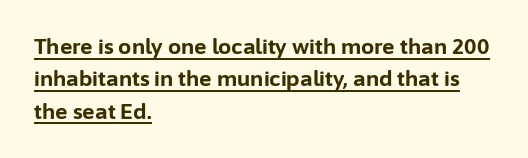
{"italic": "no", "bold": "yes", "underline": "yes", "align": "left", "line_spacing": "normal", "line_spacing_ratio": 1.54, "letter_spacing": "normal", "letter_spacing_em": 0.0, "glyph_px": 21}
